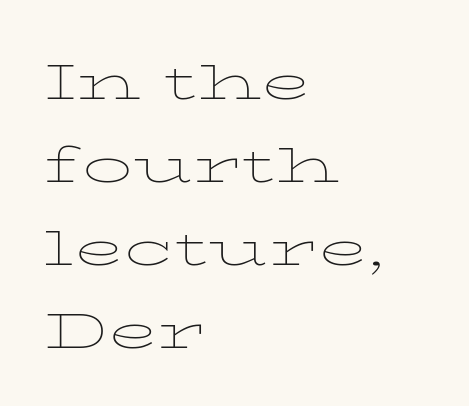
The passage shown is not underscored anywhere. It's the straight-up-and-down kind of type. You could call the tracking neutral — neither tight nor loose. The paragraph has a hard left edge and a soft right edge.
